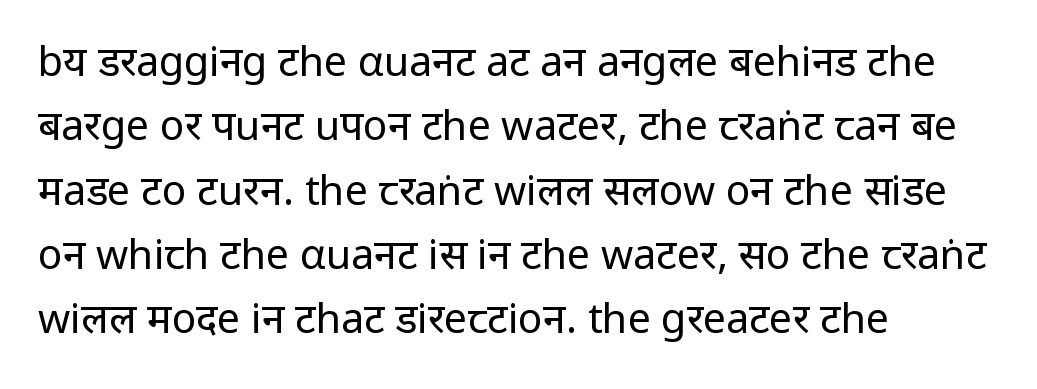
Q: Is the text bold? A: No.
Q: Is the text italic (slanted)? A: No, it is upright.
Q: Is the typeface a serif or a sans-serif typeface? A: Sans-serif.
Q: Is the text underlined? A: No.
Q: How is the paragraph aligned? A: Left-aligned.
Q: Is the spacing between letters normal or unusually wide? A: Normal.
Q: Is the spacing between lines tight, normal or loose? A: Normal.
Q: Width (condensed, normal, or wide)? A: Condensed.
Q: Stroke contrast? A: Low.
Q: x-height? A: Large.
Q: Monospaced? A: No.
